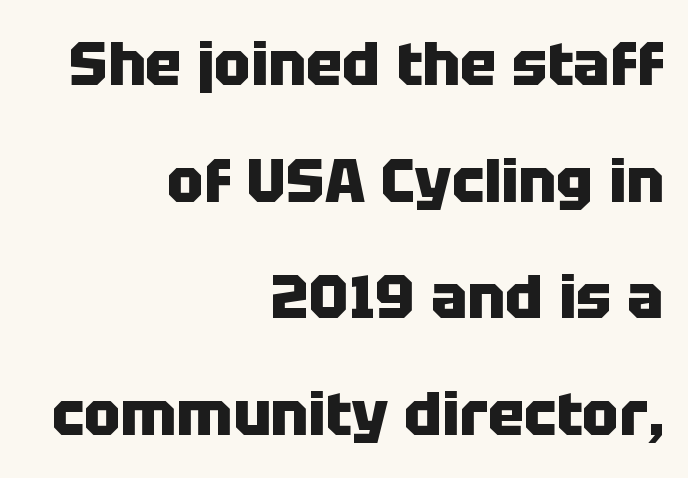
The image shows 61 px heavy sans-serif type, upright; set right-aligned, loose line spacing (1.91x), normal letter spacing, not underlined; low stroke contrast and a large x-height.
